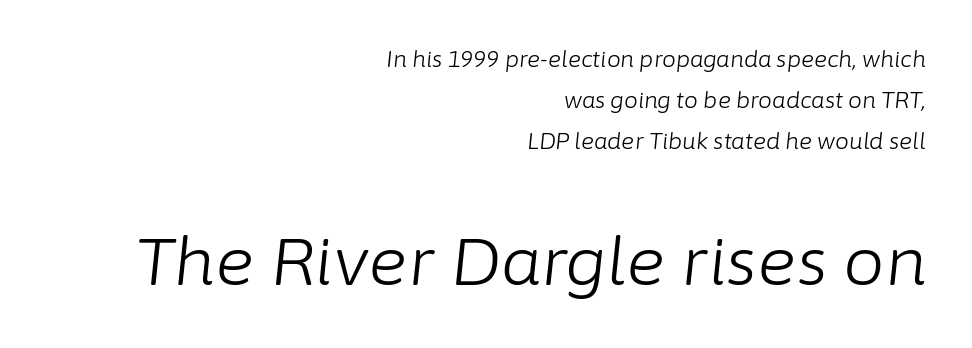
This sample has the flowing, uneven cadence of proportional lettering. The glyphs look as if they've been sheared to an angle. The line texture is even and compact thanks to regular tracking. No extra ink here — the face is not bold. Rule under the text: the space is simply empty.
